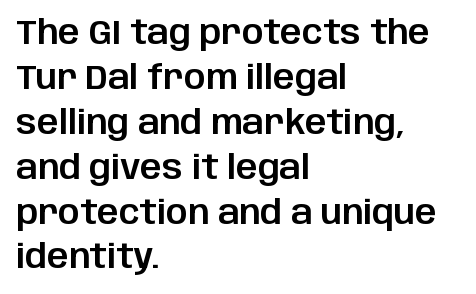
The image shows 34 px sans-serif type, upright; set left-aligned, normal line spacing (1.32x), normal letter spacing, not underlined; low stroke contrast and a large x-height.
